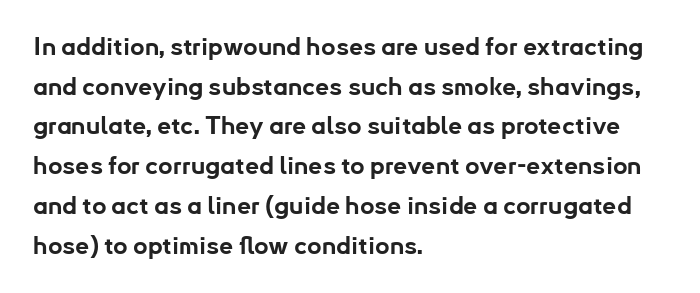
{"italic": "no", "bold": "yes", "underline": "no", "align": "left", "line_spacing": "normal", "line_spacing_ratio": 1.59, "letter_spacing": "normal", "letter_spacing_em": 0.0, "glyph_px": 25}
